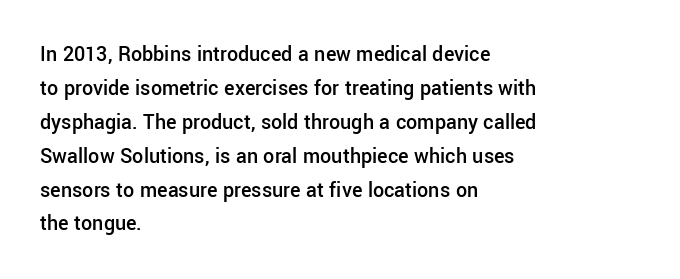
{"italic": "no", "bold": "semi", "underline": "no", "align": "left", "line_spacing": "normal", "line_spacing_ratio": 1.54, "letter_spacing": "normal", "letter_spacing_em": 0.0, "glyph_px": 22}
